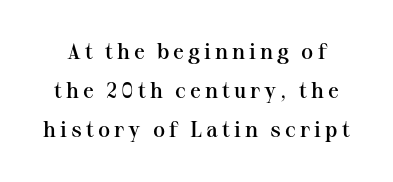
Strokes here are thickened, but only to semibold level. Is there any slant? The stems are plumb. No word sits above an underline.
